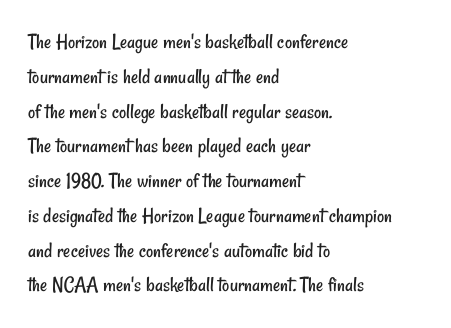
The image shows 22 px text type; set left-aligned, normal line spacing (1.58x), normal letter spacing, not underlined.
